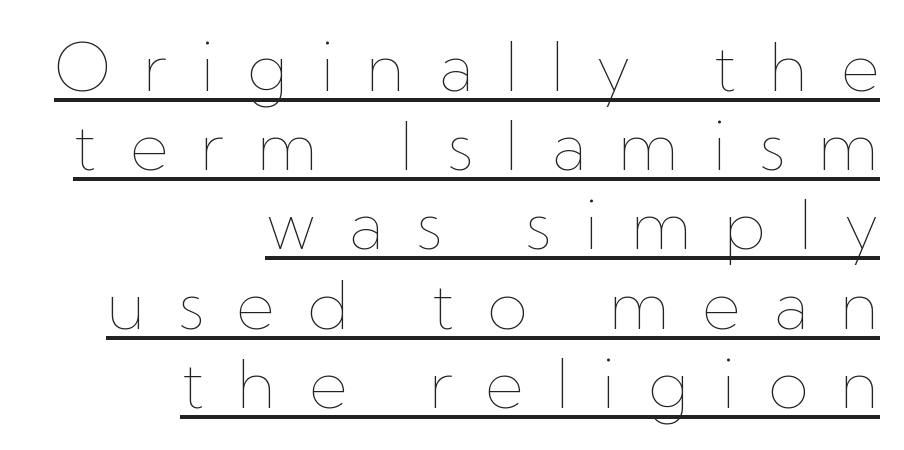
Q: Is the text bold? A: No.
Q: Is the text italic (slanted)? A: No, it is upright.
Q: Is the text underlined? A: Yes.
Q: How is the paragraph aligned? A: Right-aligned.
Q: Is the spacing between letters normal or unusually wide? A: Unusually wide.
Q: Width (condensed, normal, or wide)? A: Normal.
Q: Stroke contrast? A: Low.
Q: x-height? A: Medium.
Q: Monospaced? A: No.
